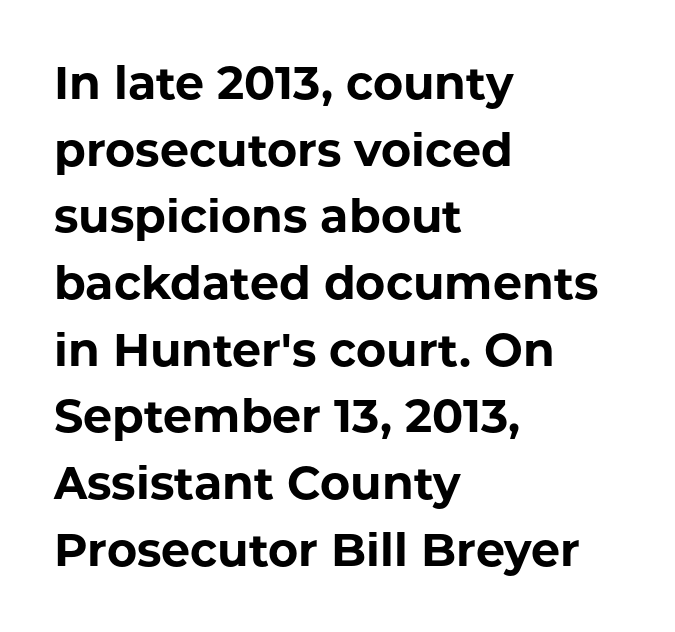
The image shows 46 px bold sans-serif type, upright; set left-aligned, normal line spacing (1.45x), normal letter spacing, not underlined; low stroke contrast and a medium x-height.
